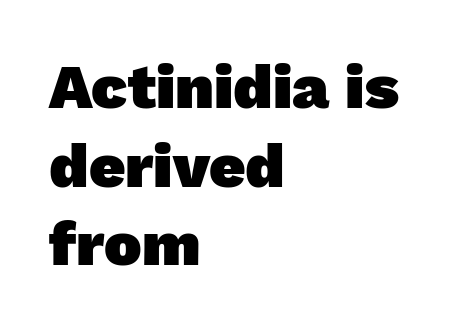
This sample uses a sans-serif face. Regular leading. These lines are rendered in a variable-pitch font. Notice how thick the strokes are: this is what a full bold looks like. These lines stack with their left ends in a neat column. Check the space under the baseline: it is left empty.
